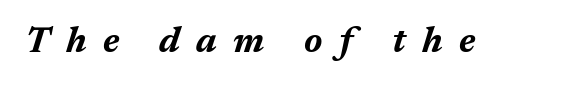
{"italic": "yes", "lean": "right", "slant_degrees": 17, "bold": "yes", "weight": "bold", "width": "normal", "stroke_contrast": "medium", "x_height": "medium", "monospaced": "no", "underline": "no", "letter_spacing": "wide", "letter_spacing_em": 0.45, "glyph_px": 36}
